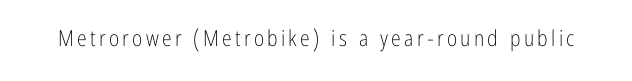
The image shows 22 px text type, upright; set not underlined.
